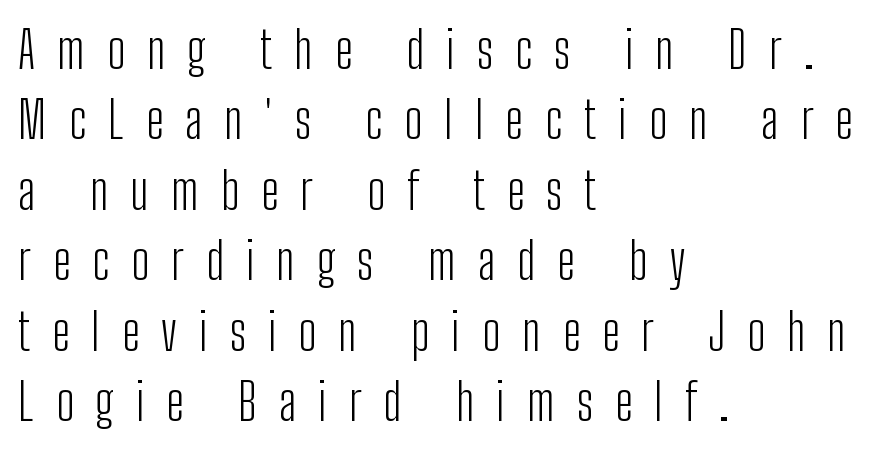
The image shows 51 px light, condensed sans-serif type, upright; set left-aligned, normal line spacing (1.38x), unusually wide letter spacing (+0.43 em), not underlined; low stroke contrast and a medium x-height.
